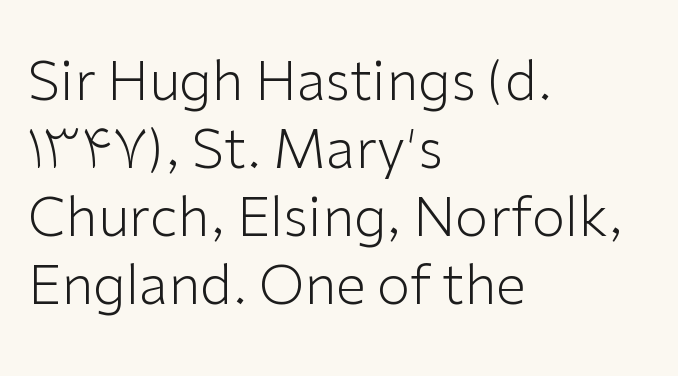
{"serif": "no", "italic": "no", "bold": "no", "weight": "light", "width": "normal", "stroke_contrast": "low", "x_height": "medium", "monospaced": "no", "underline": "no", "align": "left", "line_spacing": "normal", "line_spacing_ratio": 1.26, "letter_spacing": "normal", "letter_spacing_em": 0.0, "glyph_px": 54}
